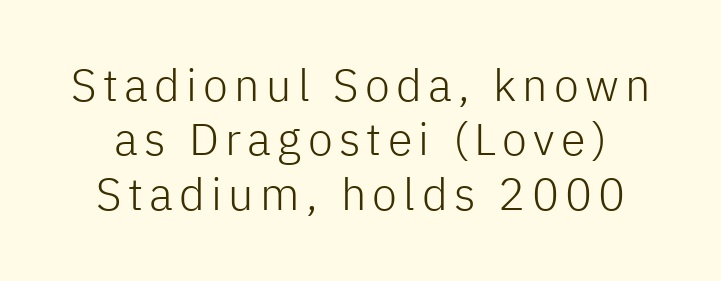
Q: Is the text bold? A: No.
Q: Is the text italic (slanted)? A: No, it is upright.
Q: Is the typeface a serif or a sans-serif typeface? A: Sans-serif.
Q: Is the text underlined? A: No.
Q: Width (condensed, normal, or wide)? A: Normal.
Q: Stroke contrast? A: Low.
Q: x-height? A: Medium.
Q: Monospaced? A: No.
